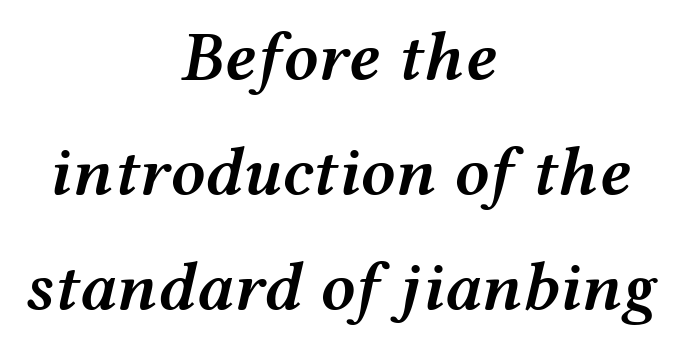
Q: Is the text bold? A: Semi-bold.
Q: Is the text italic (slanted)? A: Yes, it leans right by about 12 degrees.
Q: Is the text underlined? A: No.
Q: How is the paragraph aligned? A: Centered.
Q: Is the spacing between letters normal or unusually wide? A: Normal.
Q: Is the spacing between lines tight, normal or loose? A: Normal.
Q: Width (condensed, normal, or wide)? A: Wide.
Q: Stroke contrast? A: Medium.
Q: x-height? A: Medium.
Q: Monospaced? A: No.
